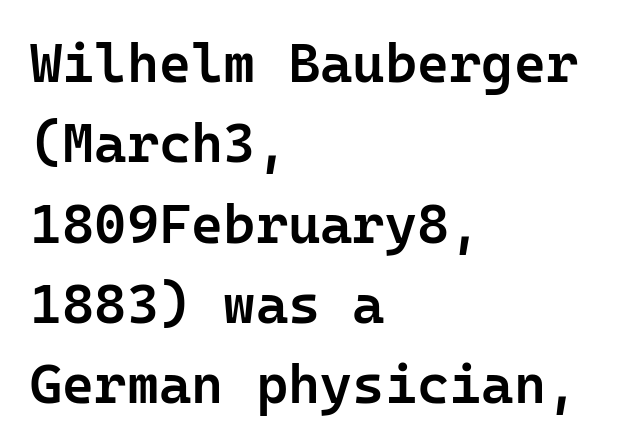
{"serif": "no", "italic": "no", "bold": "semi", "weight": "semibold", "width": "normal", "stroke_contrast": "low", "x_height": "medium", "monospaced": "yes", "underline": "no", "align": "left", "line_spacing": "normal", "line_spacing_ratio": 1.46, "letter_spacing": "normal", "letter_spacing_em": 0.0, "glyph_px": 55}
